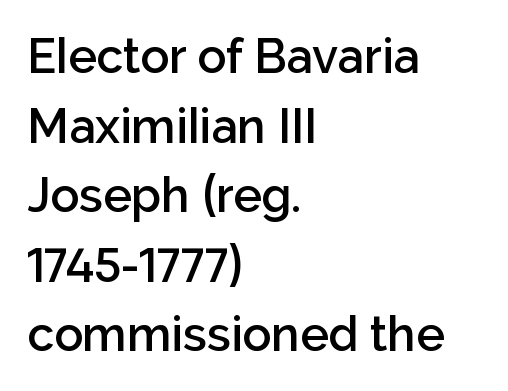
The image shows 48 px semibold sans-serif type, upright; set left-aligned, normal line spacing (1.45x), normal letter spacing, not underlined; low stroke contrast and a medium x-height.
